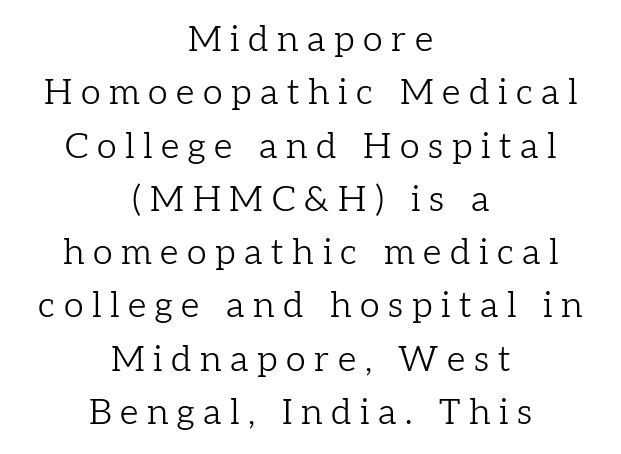
Proportional: the letters do not fall into vertical columns. The letters carry serifs — small finishing strokes at the ends of their stems. Just letters on the line, the space beneath them empty. The typesetting does not lean heavy: it is not bold.
